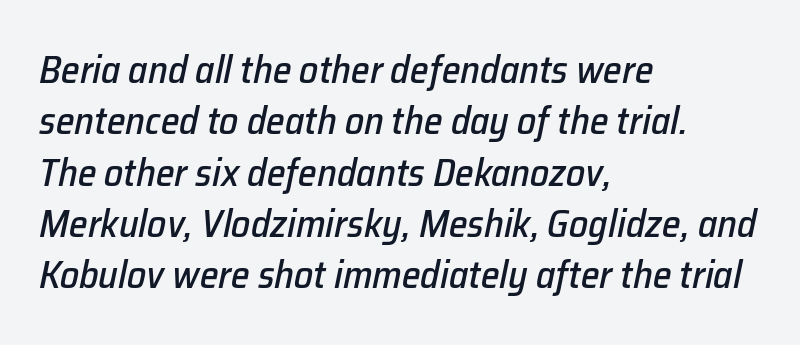
Q: Is the text italic (slanted)? A: Yes, it leans right by about 12 degrees.
Q: Is the text underlined? A: No.
Q: How is the paragraph aligned? A: Left-aligned.
Q: Is the spacing between letters normal or unusually wide? A: Normal.
Q: Is the spacing between lines tight, normal or loose? A: Normal.
Q: Width (condensed, normal, or wide)? A: Normal.
Q: Stroke contrast? A: Low.
Q: x-height? A: Medium.
Q: Monospaced? A: No.
